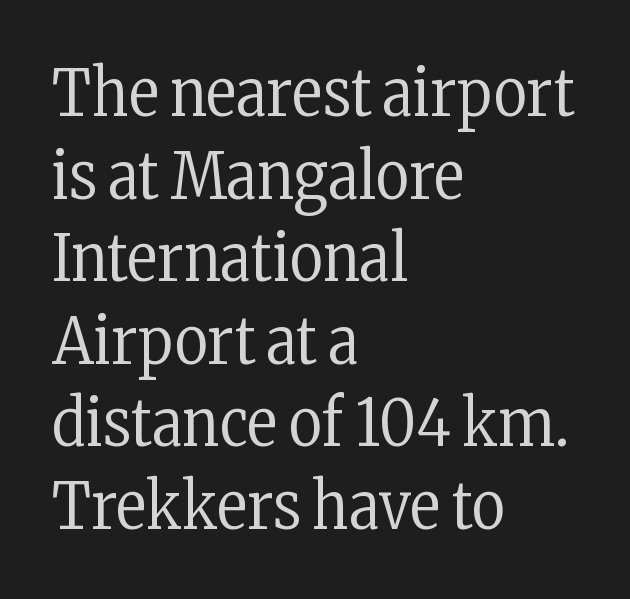
The designer left line spacing at the default. These lines are rendered in a variable-pitch font. Stems and bowls with no extra thickness — not bold. In terms of posture, this sample is upright. The ragged edge is on the right, which tells us the setting is flush left.
